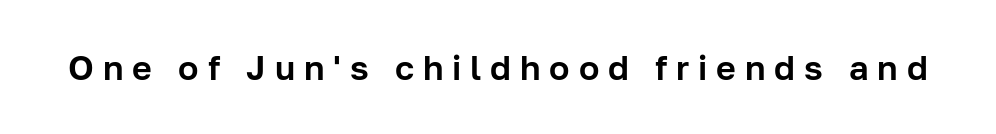
To sum up the face: it is a sans, with no serifs. A typesetter would call this proportional, since set widths differ per character. Ordinary non-slanted type is in use. Tracking value appears strongly positive — letters spread wide. The glyphs are unaccompanied by any horizontal stroke below them.
